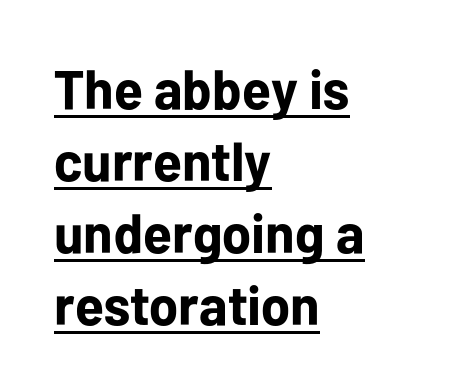
Q: Is the text bold? A: Yes.
Q: Is the text italic (slanted)? A: No, it is upright.
Q: Is the typeface a serif or a sans-serif typeface? A: Sans-serif.
Q: Is the text underlined? A: Yes.
Q: How is the paragraph aligned? A: Left-aligned.
Q: Is the spacing between letters normal or unusually wide? A: Normal.
Q: Is the spacing between lines tight, normal or loose? A: Normal.
Q: Width (condensed, normal, or wide)? A: Normal.
Q: Stroke contrast? A: Low.
Q: x-height? A: Medium.
Q: Monospaced? A: No.
